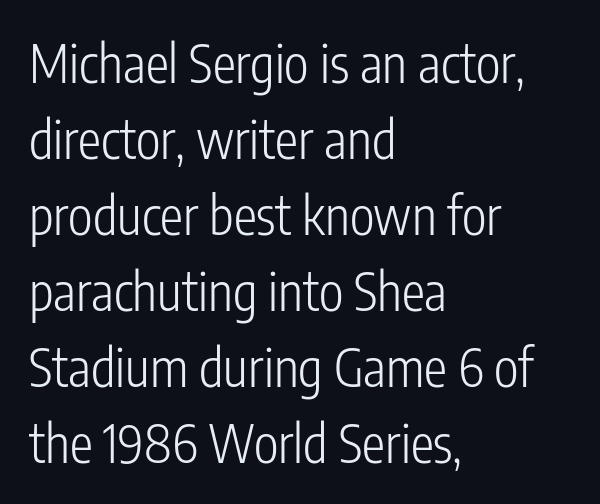
Q: Is the text bold? A: No.
Q: Is the text italic (slanted)? A: No, it is upright.
Q: Is the typeface a serif or a sans-serif typeface? A: Sans-serif.
Q: Is the text underlined? A: No.
Q: How is the paragraph aligned? A: Left-aligned.
Q: Is the spacing between letters normal or unusually wide? A: Normal.
Q: Is the spacing between lines tight, normal or loose? A: Normal.
Q: Width (condensed, normal, or wide)? A: Condensed.
Q: Stroke contrast? A: Low.
Q: x-height? A: Medium.
Q: Monospaced? A: No.
